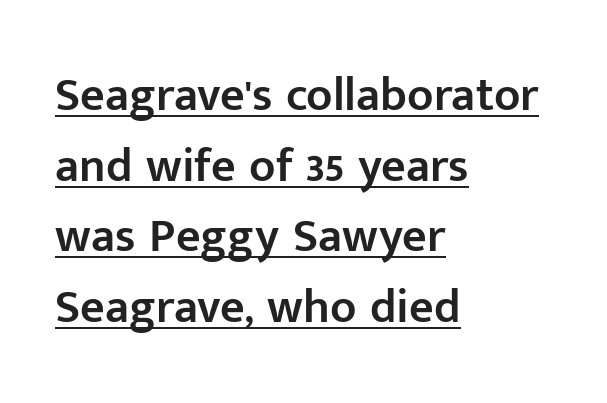
Leading: standard. Underline: present. What stands out about the letter spacing? Nothing — it is the standard amount. The face used here is proportionally spaced, like ordinary book or web type. Italic: no, the glyphs are upright roman.
